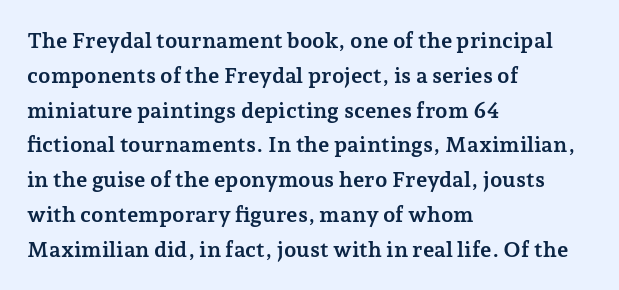
One-word summary of the alignment: left. Characters remain perfectly vertical along every line. Words float on clear page, feet unadorned. Look at the tracking — it's just the regular setting, nothing added.
